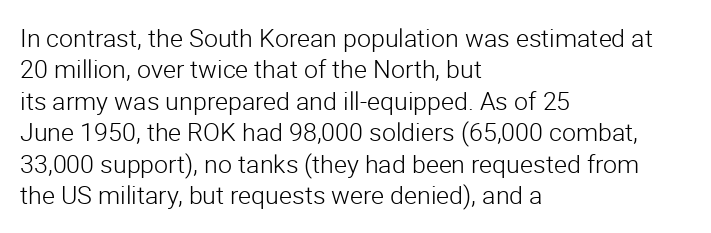
Q: Is the text bold? A: No.
Q: Is the text italic (slanted)? A: No, it is upright.
Q: Is the text underlined? A: No.
Q: How is the paragraph aligned? A: Left-aligned.
Q: Is the spacing between letters normal or unusually wide? A: Normal.
Q: Is the spacing between lines tight, normal or loose? A: Normal.
